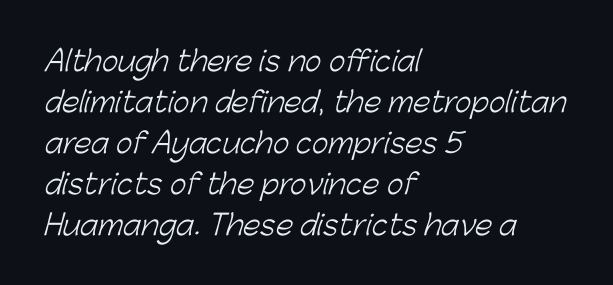
The face used here is proportionally spaced, like ordinary book or web type. Teacher's note: observe the even left margin — that is flush-left alignment. One glance says typical: line gaps are just what's usual. The line texture is even and compact thanks to regular tracking. Classification — sans serif.
